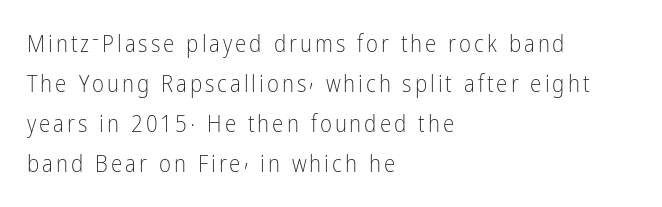
{"italic": "no", "bold": "no", "underline": "no", "align": "left", "line_spacing_ratio": 1.74, "glyph_px": 23}
